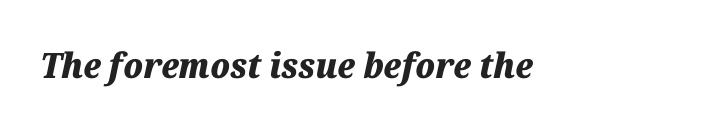
{"italic": "yes", "lean": "right", "slant_degrees": 12, "bold": "yes", "weight": "heavy", "width": "normal", "stroke_contrast": "medium", "x_height": "medium", "monospaced": "no", "underline": "no", "letter_spacing": "normal", "letter_spacing_em": 0.0, "glyph_px": 35}
